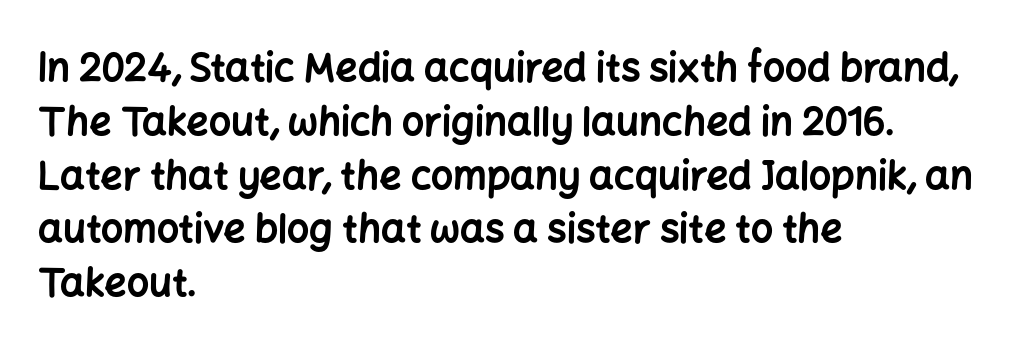
Q: Is the text bold? A: Yes.
Q: Is the text italic (slanted)? A: No, it is upright.
Q: Is the typeface a serif or a sans-serif typeface? A: Sans-serif.
Q: Is the text underlined? A: No.
Q: How is the paragraph aligned? A: Left-aligned.
Q: Is the spacing between letters normal or unusually wide? A: Normal.
Q: Is the spacing between lines tight, normal or loose? A: Normal.
Q: Width (condensed, normal, or wide)? A: Normal.
Q: Stroke contrast? A: Low.
Q: x-height? A: Medium.
Q: Monospaced? A: No.
